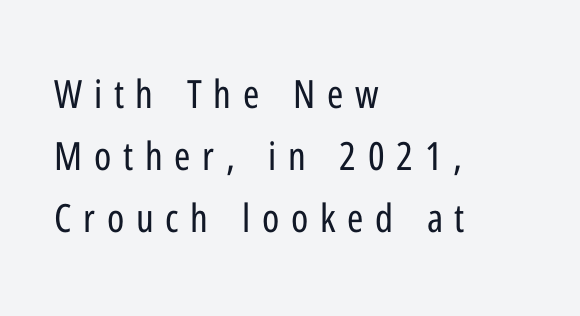
The image shows 39 px regular-weight, condensed sans-serif type, upright; set left-aligned, normal line spacing (1.59x), unusually wide letter spacing (+0.3 em), not underlined; low stroke contrast and a medium x-height.
